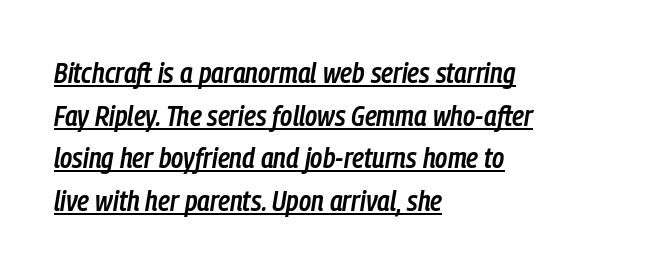
{"italic": "yes", "lean": "right", "slant_degrees": 9, "bold": "semi", "weight": "semibold", "width": "condensed", "stroke_contrast": "low", "x_height": "medium", "monospaced": "no", "underline": "yes", "align": "left", "line_spacing": "normal", "line_spacing_ratio": 1.47, "letter_spacing": "normal", "letter_spacing_em": 0.0, "glyph_px": 29}
